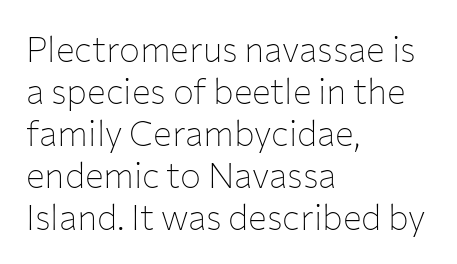
The image shows 35 px thin sans-serif type, upright; set left-aligned, line spacing 1.2x, normal letter spacing, not underlined; low stroke contrast and a medium x-height.
